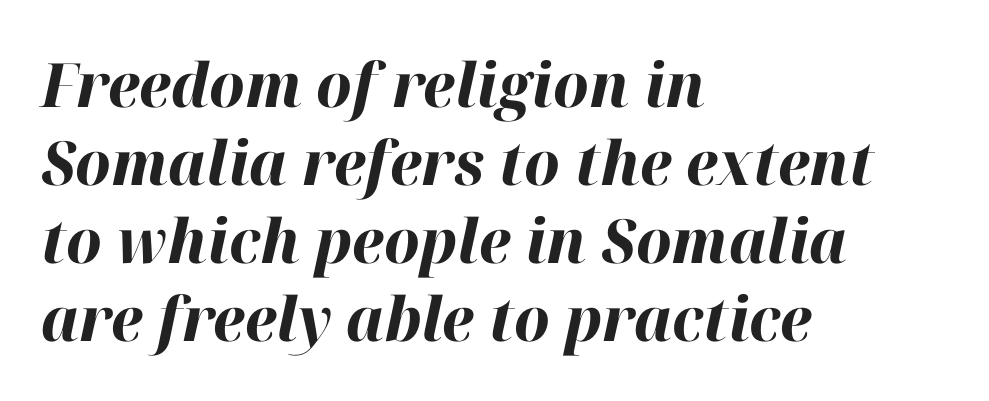
Q: Is the text bold? A: Yes.
Q: Is the text italic (slanted)? A: Yes, it leans right by about 12 degrees.
Q: Is the text underlined? A: No.
Q: How is the paragraph aligned? A: Left-aligned.
Q: Is the spacing between letters normal or unusually wide? A: Normal.
Q: Is the spacing between lines tight, normal or loose? A: Normal.
Q: Width (condensed, normal, or wide)? A: Normal.
Q: Stroke contrast? A: High.
Q: x-height? A: Medium.
Q: Monospaced? A: No.
